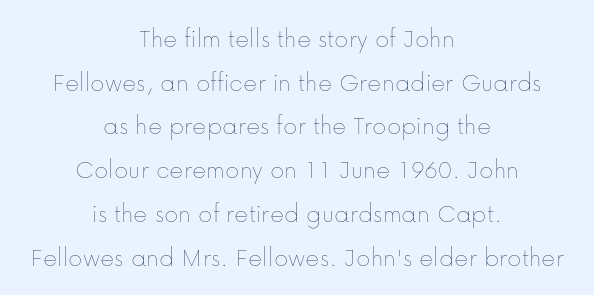
Tall strokes in this sample are plumb rather than angled. Descender tails drop into unmarked territory. The tracking reads as untouched default to a designer's eye. Stems here are at most as thick as an everyday book face. Each line is balanced around a shared central axis.
